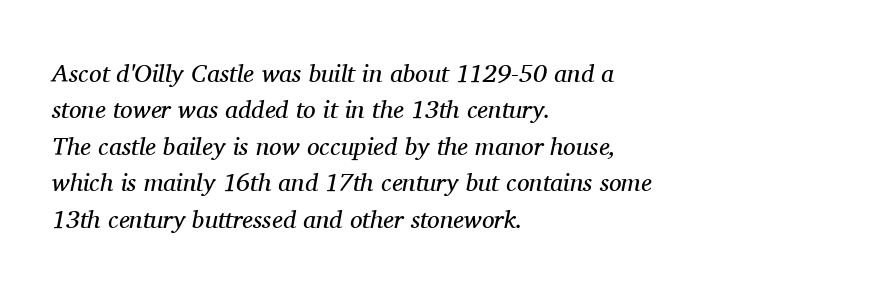
{"italic": "yes", "lean": "right", "slant_degrees": 11, "bold": "no", "underline": "no", "align": "left", "line_spacing": "normal", "line_spacing_ratio": 1.46, "letter_spacing": "normal", "letter_spacing_em": 0.0, "glyph_px": 25}
